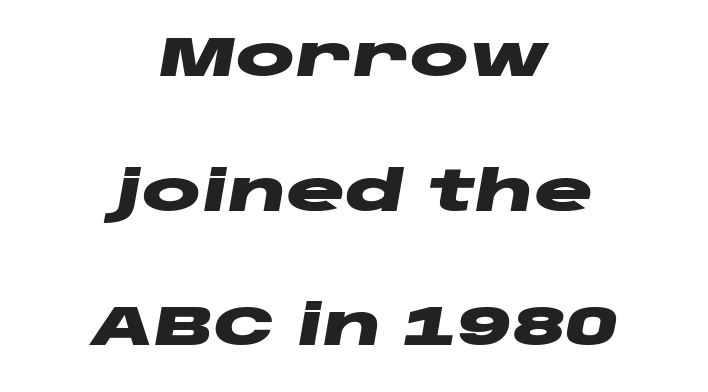
The image shows 55 px heavy, wide type, italic (leaning right); set centered, loose line spacing (2.45x), normal letter spacing, not underlined; low stroke contrast and a large x-height.
